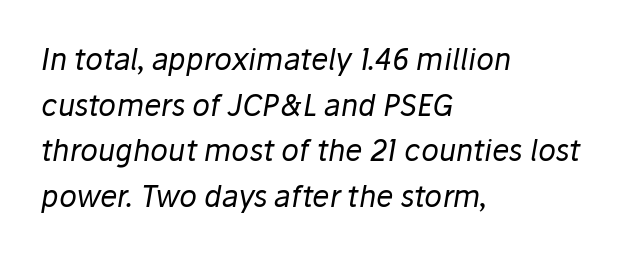
{"italic": "yes", "lean": "right", "slant_degrees": 10, "bold": "no", "weight": "regular", "width": "normal", "stroke_contrast": "low", "x_height": "medium", "monospaced": "no", "underline": "no", "align": "left", "line_spacing": "normal", "line_spacing_ratio": 1.57, "letter_spacing": "normal", "letter_spacing_em": 0.0, "glyph_px": 29}
